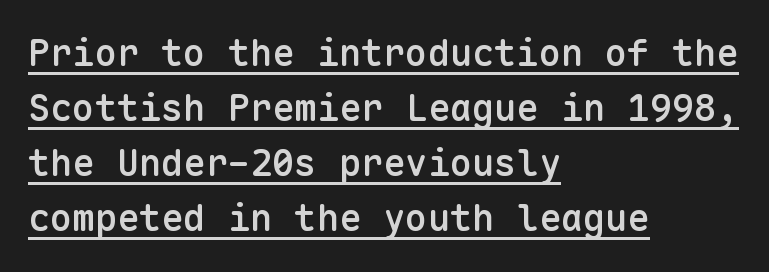
Q: Is the text bold? A: Semi-bold.
Q: Is the text italic (slanted)? A: No, it is upright.
Q: Is the typeface a serif or a sans-serif typeface? A: Sans-serif.
Q: Is the text underlined? A: Yes.
Q: How is the paragraph aligned? A: Left-aligned.
Q: Is the spacing between letters normal or unusually wide? A: Normal.
Q: Is the spacing between lines tight, normal or loose? A: Normal.
Q: Width (condensed, normal, or wide)? A: Normal.
Q: Stroke contrast? A: Low.
Q: x-height? A: Medium.
Q: Monospaced? A: Yes.
